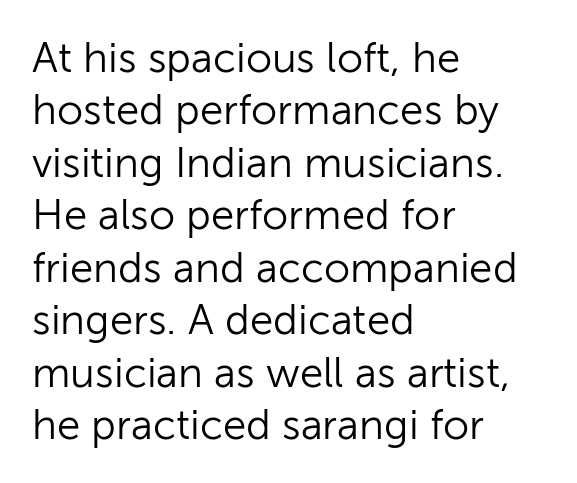
Look at the tracking — it's just the regular setting, nothing added. Each stroke keeps to a modest, everyday thickness or less. The baseline area is clear. A typesetter would call this proportional, since set widths differ per character. The vertical gap from one line to the next is medium. The rendering shows plain stroke endings on the letterforms — a sans-serif design.
